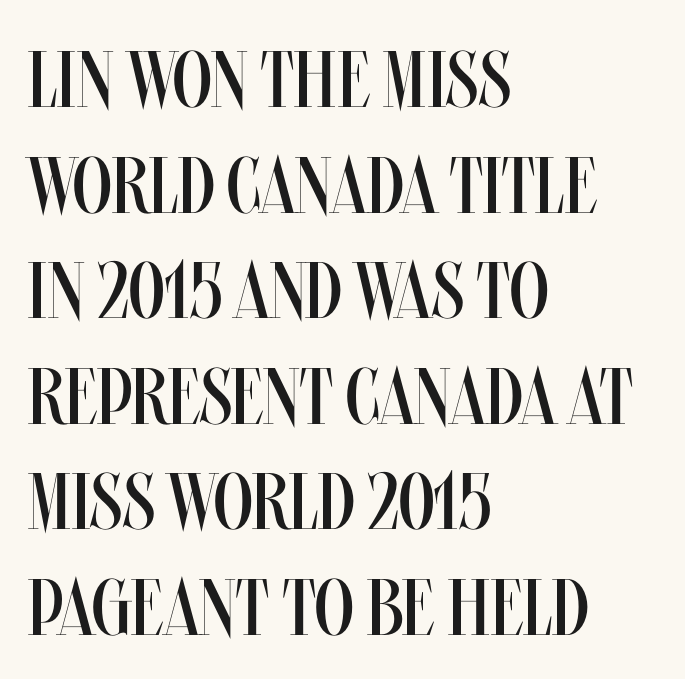
Notice how the passage keeps a crisp vertical edge on the left only. A typesetter would call this proportional, since set widths differ per character. A clean baseline with only descenders dipping below it. These lines were composed using upright roman letters. The weight tops out at a normal text grade.
